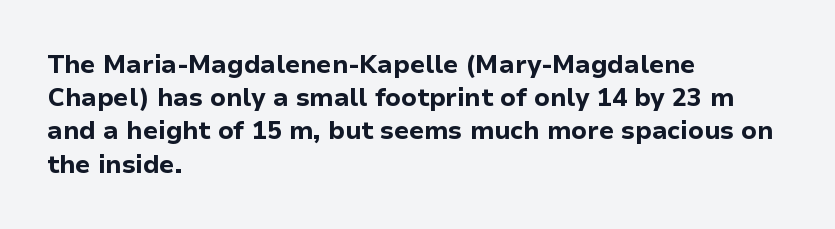
One-word summary of the alignment: left. Compared with an ordinary text face, these strokes are far heavier — a full bold. Interline gaps are of average width in this sample. Letter spacing: default. The baseline area is clear. The letters stand upright; this is a roman face.
